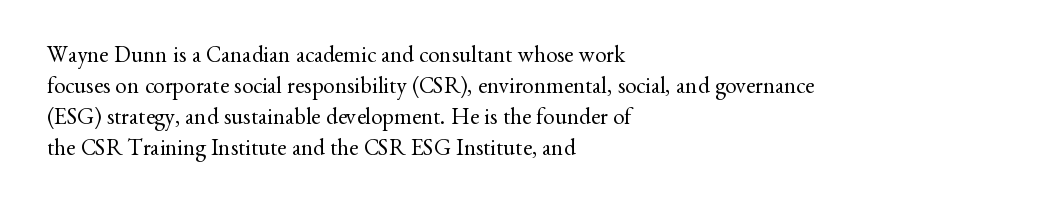
Q: Is the text bold? A: No.
Q: Is the text italic (slanted)? A: No, it is upright.
Q: Is the text underlined? A: No.
Q: How is the paragraph aligned? A: Left-aligned.
Q: Is the spacing between letters normal or unusually wide? A: Normal.
Q: Is the spacing between lines tight, normal or loose? A: Normal.
